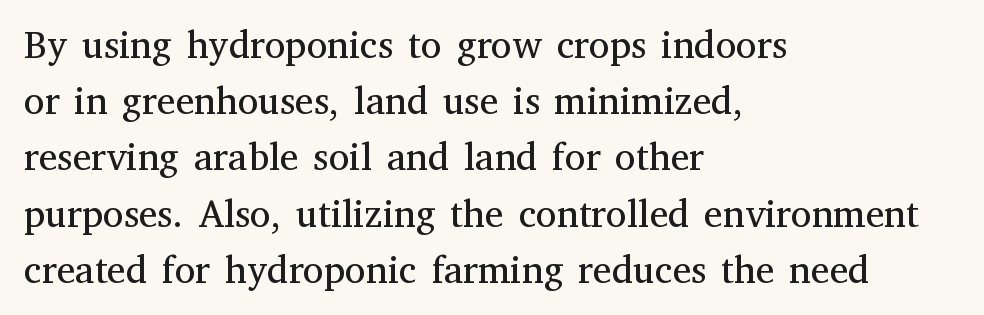
Q: Is the text bold? A: No.
Q: Is the text italic (slanted)? A: No, it is upright.
Q: Is the typeface a serif or a sans-serif typeface? A: Serif.
Q: Is the text underlined? A: No.
Q: How is the paragraph aligned? A: Left-aligned.
Q: Is the spacing between letters normal or unusually wide? A: Normal.
Q: Is the spacing between lines tight, normal or loose? A: Normal.
Q: Width (condensed, normal, or wide)? A: Normal.
Q: Stroke contrast? A: Medium.
Q: x-height? A: Medium.
Q: Monospaced? A: No.
